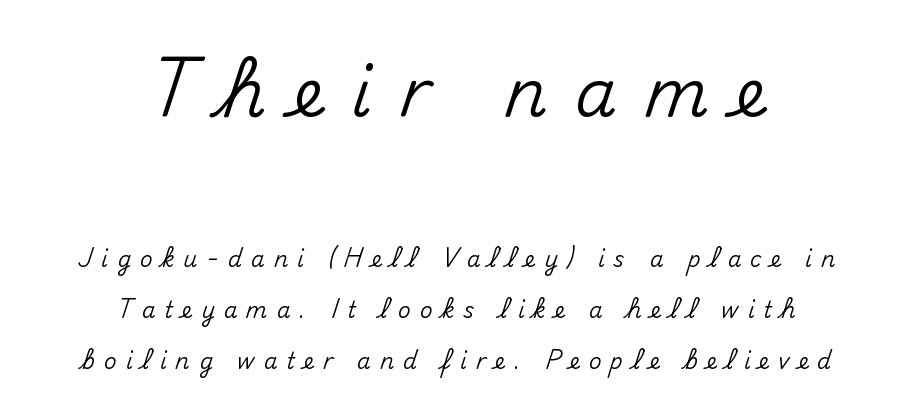
Does extra space separate the letters? Yes, quite a lot of it. What's the leading like? Stretched, with rows far apart. This rendering uses center alignment, leaving both contours irregular but symmetric. Is this a fixed-width face? No — the glyphs have proportional, varying widths.
